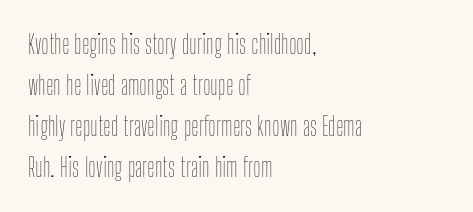
The image shows 26 px text type, upright; set left-aligned, normal line spacing (1.58x), normal letter spacing, not underlined.
